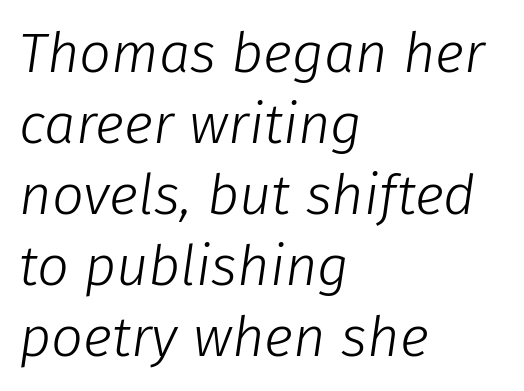
{"italic": "yes", "lean": "right", "slant_degrees": 8, "bold": "no", "weight": "light", "width": "normal", "stroke_contrast": "low", "x_height": "medium", "monospaced": "no", "underline": "no", "align": "left", "line_spacing": "normal", "line_spacing_ratio": 1.27, "letter_spacing": "normal", "letter_spacing_em": 0.0, "glyph_px": 56}
